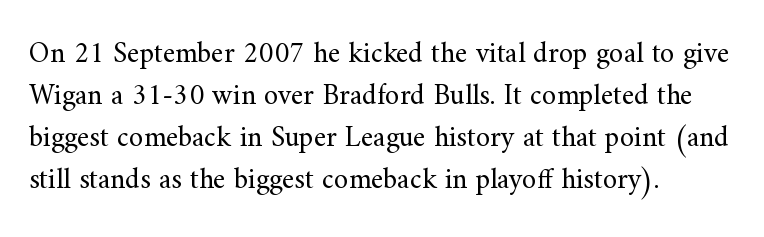
Q: Is the text bold? A: No.
Q: Is the text italic (slanted)? A: No, it is upright.
Q: Is the typeface a serif or a sans-serif typeface? A: Serif.
Q: Is the text underlined? A: No.
Q: How is the paragraph aligned? A: Left-aligned.
Q: Is the spacing between letters normal or unusually wide? A: Normal.
Q: Is the spacing between lines tight, normal or loose? A: Normal.
Q: Width (condensed, normal, or wide)? A: Normal.
Q: Stroke contrast? A: Medium.
Q: x-height? A: Small.
Q: Monospaced? A: No.
